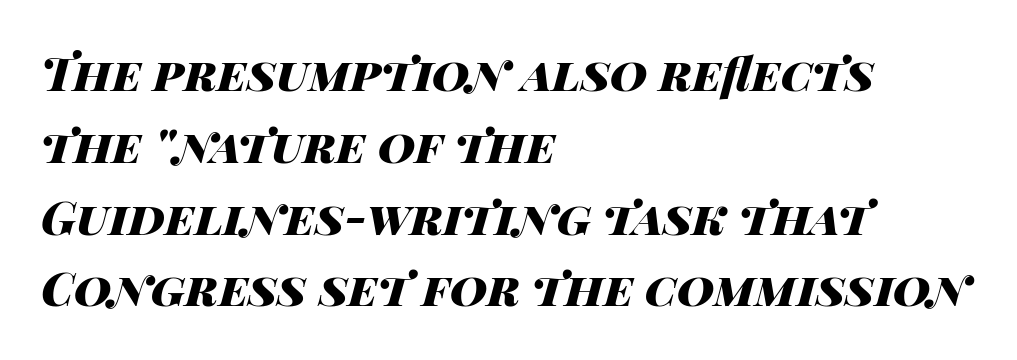
Its strokes are broad and dark, the hallmark of bold type. This is oblique type, the kind used for emphasis or titles. Baseline-to-baseline distance is the conventional proportion of letter height. Clear beneath every line of the passage. Looks like regular typesetting: each glyph gets only the width it needs.
